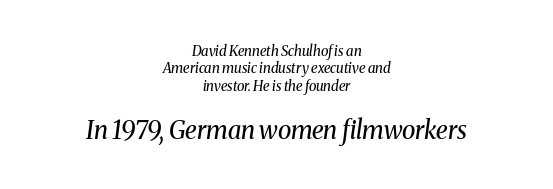
Q: Is the text bold? A: No.
Q: Is the text italic (slanted)? A: Yes, it leans right by about 8 degrees.
Q: Is the text underlined? A: No.
Q: How is the paragraph aligned? A: Centered.
Q: Is the spacing between letters normal or unusually wide? A: Normal.
Q: Is the spacing between lines tight, normal or loose? A: Normal.
Q: Which block of text is set in a larger size, the first (top) or the second (bottom)? A: The second (bottom) one.
